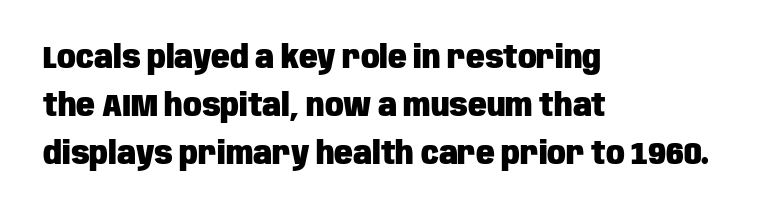
The image shows 31 px heavy, condensed sans-serif type, upright; set left-aligned, normal line spacing (1.55x), normal letter spacing, not underlined; low stroke contrast and a large x-height.
